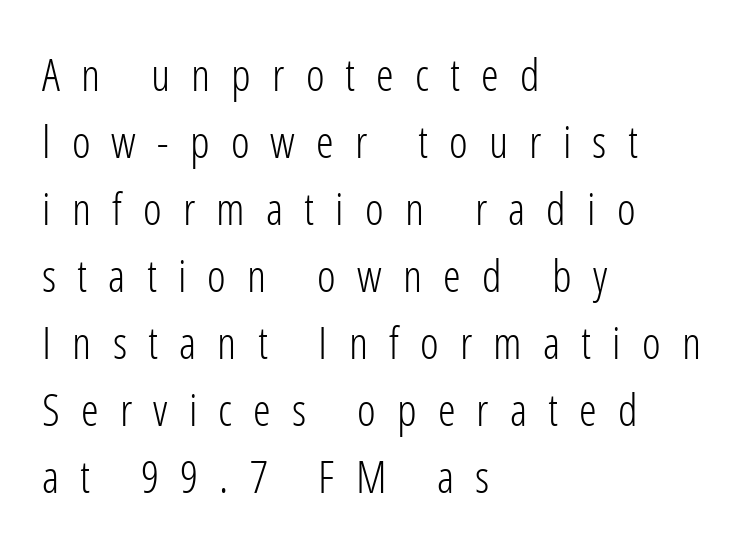
The image shows 45 px light, condensed sans-serif type, upright; set left-aligned, normal line spacing (1.49x), unusually wide letter spacing (+0.47 em), not underlined; low stroke contrast and a medium x-height.
